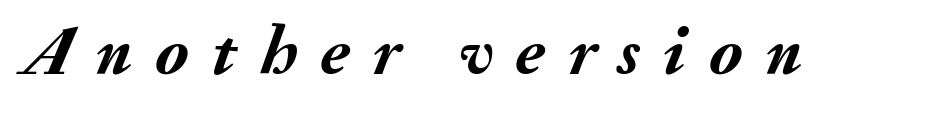
{"italic": "yes", "lean": "right", "slant_degrees": 20, "bold": "yes", "weight": "semibold", "width": "normal", "stroke_contrast": "medium", "x_height": "small", "monospaced": "no", "underline": "no", "letter_spacing": "wide", "letter_spacing_em": 0.33, "glyph_px": 70}
